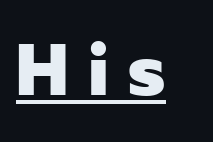
Q: Is the text bold? A: Yes.
Q: Is the text italic (slanted)? A: No, it is upright.
Q: Is the typeface a serif or a sans-serif typeface? A: Sans-serif.
Q: Is the text underlined? A: Yes.
Q: Is the spacing between letters normal or unusually wide? A: Unusually wide.
Q: Width (condensed, normal, or wide)? A: Normal.
Q: Stroke contrast? A: Low.
Q: x-height? A: Medium.
Q: Monospaced? A: No.
